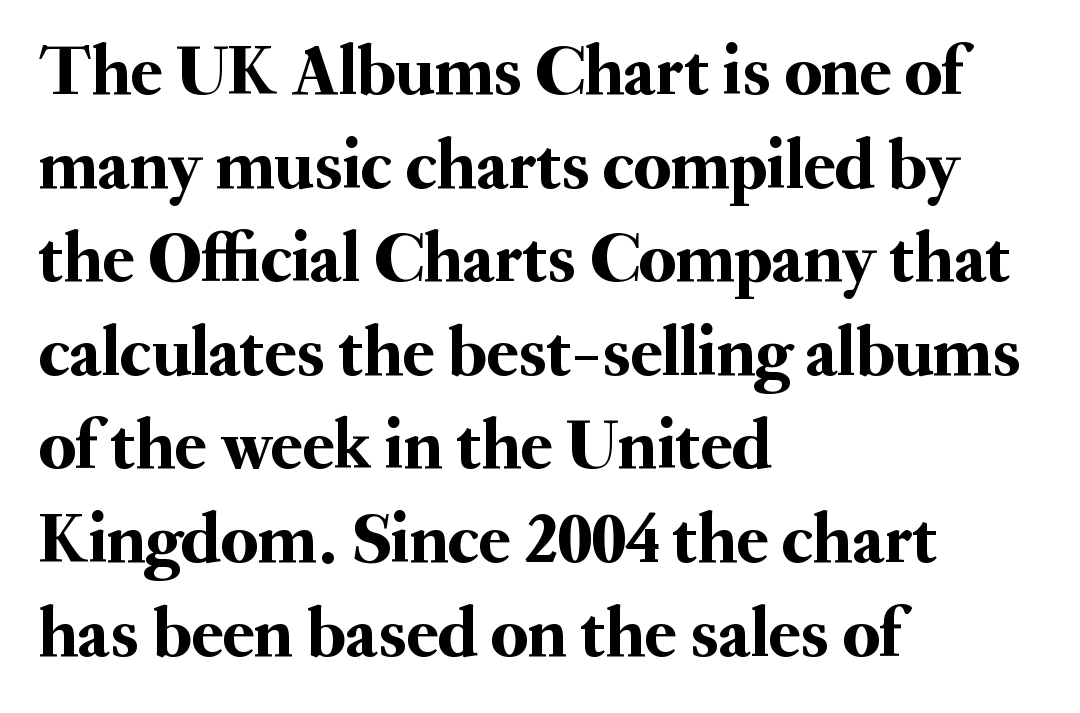
One-word summary of the alignment: left. I'd call this a serif setting — the letters wear small feet. When letters stand straight like this, we call the style roman or upright. You could not count columns in this text — the font is proportionally spaced. How are the letters spaced? Ordinarily, with no added tracking.
